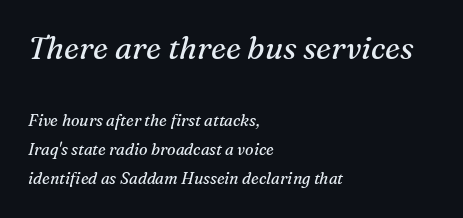
The image shows 31 px regular-weight serif type, italic (leaning right); set left-aligned, line spacing 1.83x, normal letter spacing, not underlined; the first (top) block is 1.94x larger; medium stroke contrast and a medium x-height.
